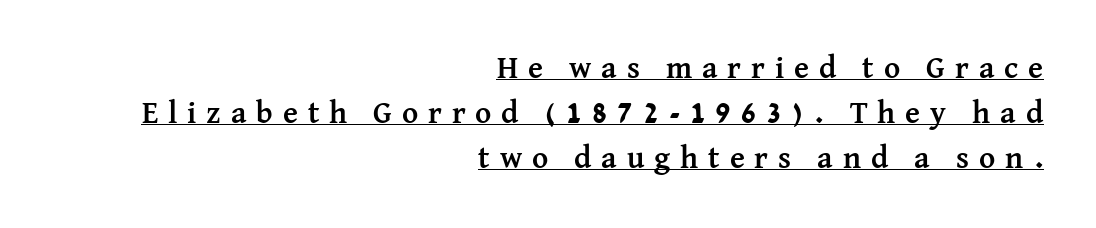
Q: Is the text bold? A: Yes.
Q: Is the text italic (slanted)? A: No, it is upright.
Q: Is the typeface a serif or a sans-serif typeface? A: Serif.
Q: Is the text underlined? A: Yes.
Q: How is the paragraph aligned? A: Right-aligned.
Q: Is the spacing between letters normal or unusually wide? A: Unusually wide.
Q: Is the spacing between lines tight, normal or loose? A: Normal.
Q: Width (condensed, normal, or wide)? A: Normal.
Q: Stroke contrast? A: Medium.
Q: x-height? A: Medium.
Q: Monospaced? A: No.
